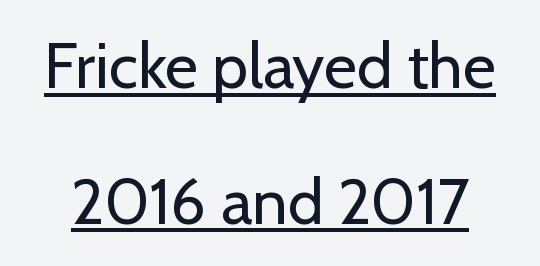
{"serif": "no", "italic": "no", "bold": "no", "weight": "regular", "width": "normal", "stroke_contrast": "low", "x_height": "medium", "monospaced": "no", "underline": "yes", "line_spacing": "loose", "line_spacing_ratio": 2.12, "letter_spacing": "normal", "letter_spacing_em": 0.0, "glyph_px": 64}
